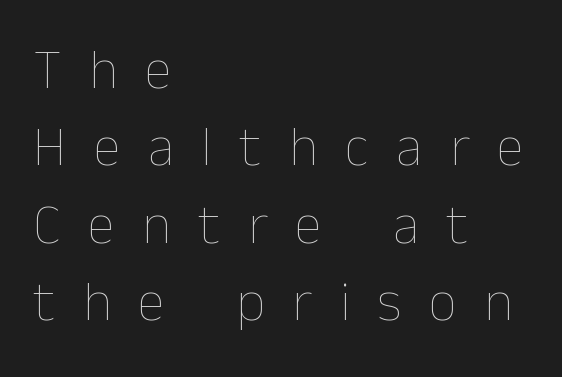
The image shows 56 px thin type, upright; set left-aligned, normal line spacing (1.38x), unusually wide letter spacing (+0.49 em), not underlined; low stroke contrast and a medium x-height.
